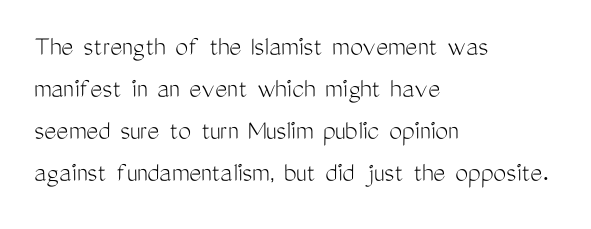
Beneath every word, the page is bare. Typeset ragged right — the left edge is the straight one. The characters display no serif detailing; their extremities are plain. Horizontal bands of white between lines are of average thickness. The letterforms sit shoulder to shoulder at normal distance.
